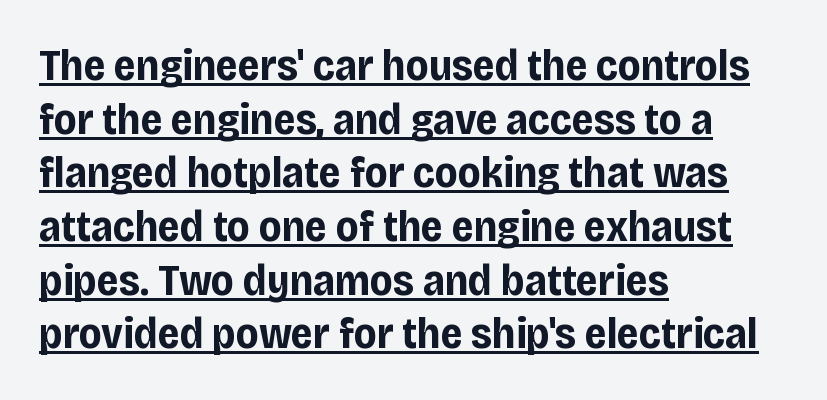
The image shows 44 px bold, condensed sans-serif type, upright; set left-aligned, line spacing 1.22x, normal letter spacing, underlined; low stroke contrast and a large x-height.
